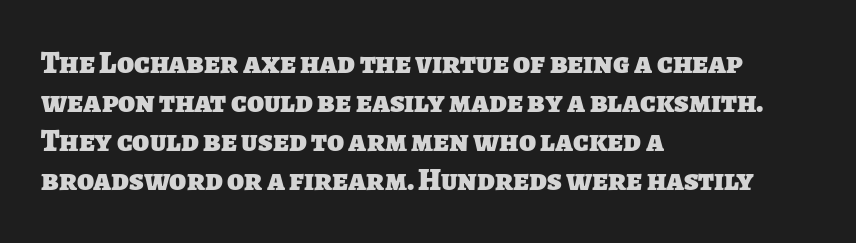
Q: Is the text bold? A: Yes.
Q: Is the typeface a serif or a sans-serif typeface? A: Sans-serif.
Q: Is the text underlined? A: No.
Q: How is the paragraph aligned? A: Left-aligned.
Q: Is the spacing between letters normal or unusually wide? A: Normal.
Q: Is the spacing between lines tight, normal or loose? A: Normal.
Q: Width (condensed, normal, or wide)? A: Normal.
Q: Stroke contrast? A: Low.
Q: x-height? A: Large.
Q: Monospaced? A: No.
